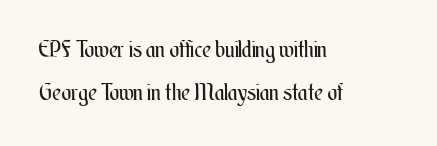
Is the stroke heavy? The answer is a plain regular-or-lighter. Line starts are locked; line ends wander. Type without underlining. Students, note that the glyphs here touch the page at normal intervals. Designer's note — italics off, roman on.
